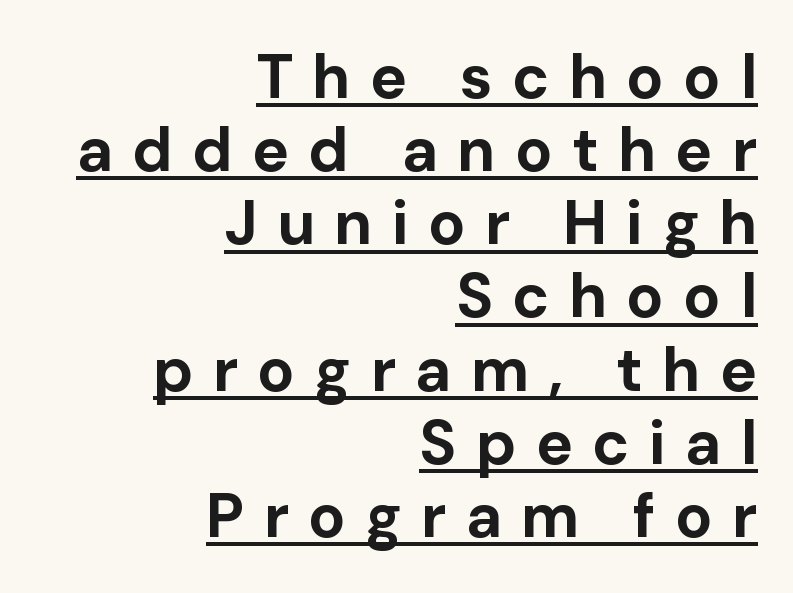
{"serif": "no", "italic": "no", "bold": "yes", "weight": "bold", "width": "normal", "stroke_contrast": "low", "x_height": "medium", "monospaced": "no", "underline": "yes", "align": "right", "line_spacing_ratio": 1.18, "letter_spacing": "wide", "letter_spacing_em": 0.31, "glyph_px": 62}
